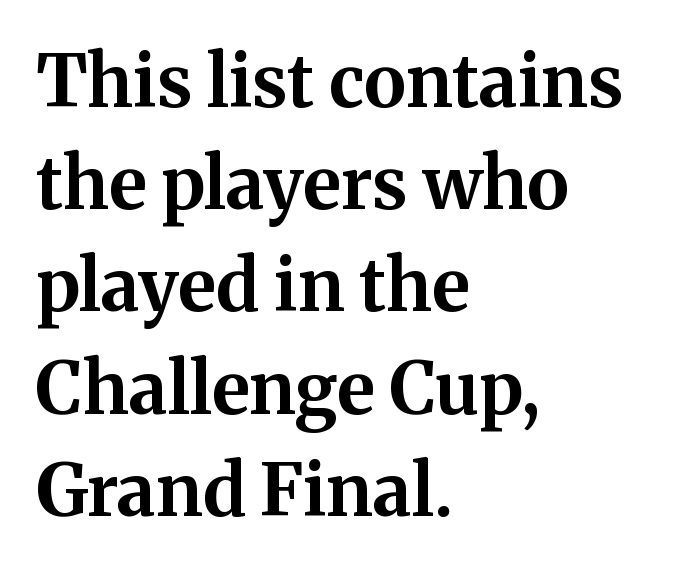
{"serif": "yes", "italic": "no", "bold": "yes", "weight": "bold", "width": "normal", "stroke_contrast": "medium", "x_height": "medium", "monospaced": "no", "underline": "no", "align": "left", "line_spacing": "normal", "line_spacing_ratio": 1.42, "letter_spacing": "normal", "letter_spacing_em": 0.0, "glyph_px": 72}
